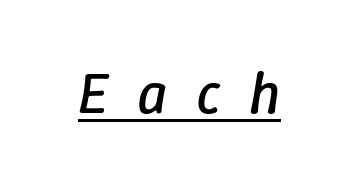
The image shows 59 px regular-weight type, italic (leaning right); set unusually wide letter spacing (+0.49 em), underlined; low stroke contrast and a medium x-height.
